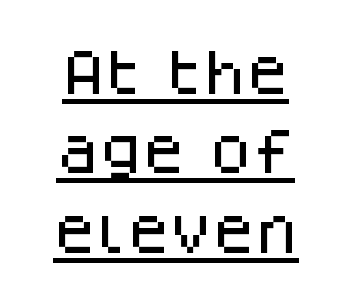
Think of a printed novel: that variable character pitch is what you see here. The rendered words wear a rule along their underside. Do the letters lean? They stand straight. The type family on display is of the sans-serif kind. The leading is moderate, giving the passage an even texture. Observe the ordinary spacing: letters are neighbours, not strangers.
